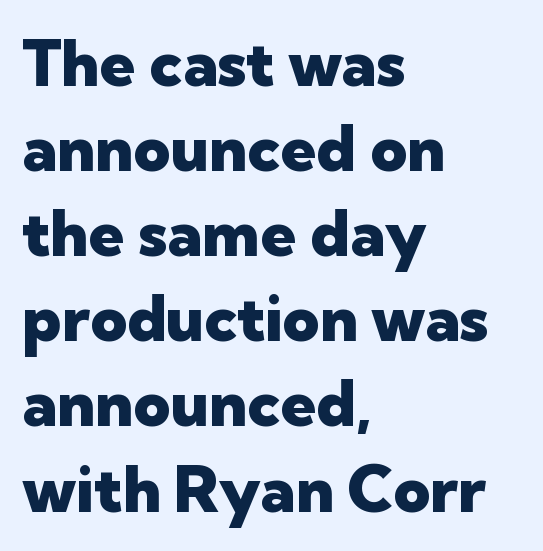
Nope, not italic — everything's standing straight. Tracking value appears to be zero — textbook default spacing. Looks like regular typesetting: each glyph gets only the width it needs. On the weight axis this lands at bold, roughly 700.
